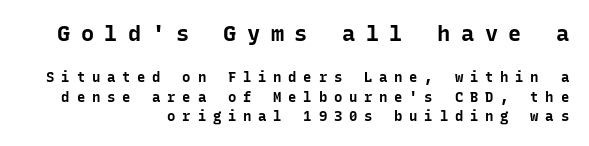
{"italic": "no", "bold": "yes", "underline": "no", "align": "right", "line_spacing": "normal", "line_spacing_ratio": 1.39, "letter_spacing": "wide", "letter_spacing_em": 0.48, "larger_block": "first", "size_ratio": 1.57, "glyph_px": 22}
